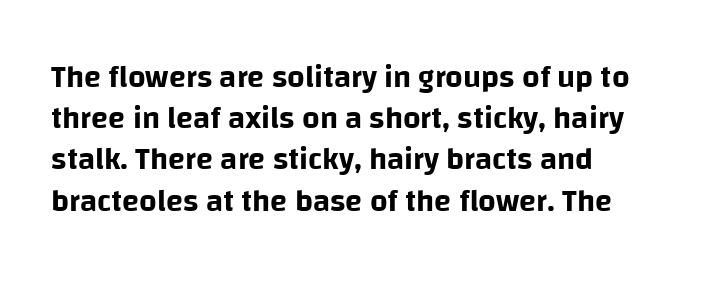
The image shows 31 px sans-serif type, upright; set normal line spacing (1.33x), normal letter spacing, not underlined; low stroke contrast and a large x-height.
